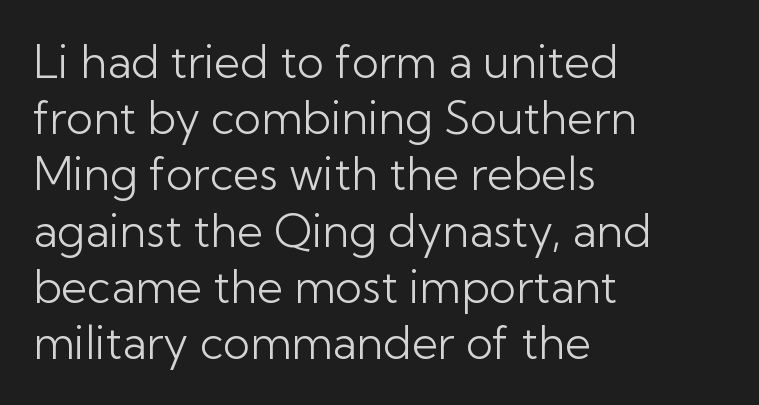
Q: Is the text bold? A: No.
Q: Is the text italic (slanted)? A: No, it is upright.
Q: Is the typeface a serif or a sans-serif typeface? A: Sans-serif.
Q: Is the text underlined? A: No.
Q: How is the paragraph aligned? A: Left-aligned.
Q: Is the spacing between letters normal or unusually wide? A: Normal.
Q: Is the spacing between lines tight, normal or loose? A: Normal.
Q: Width (condensed, normal, or wide)? A: Normal.
Q: Stroke contrast? A: Low.
Q: x-height? A: Medium.
Q: Monospaced? A: No.
